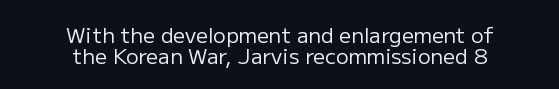
{"italic": "no", "bold": "no", "underline": "no", "align": "center", "line_spacing": "tight", "line_spacing_ratio": 1.0, "letter_spacing": "normal", "letter_spacing_em": 0.0, "glyph_px": 21}
